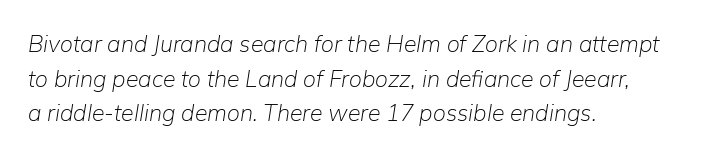
The image shows 23 px text type, italic (leaning right); set left-aligned, normal line spacing (1.51x), normal letter spacing, not underlined.
